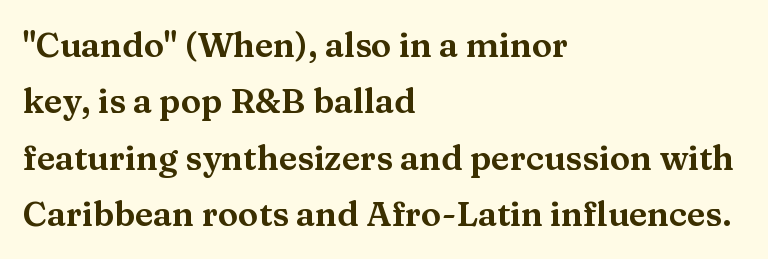
Q: Is the text italic (slanted)? A: No, it is upright.
Q: Is the typeface a serif or a sans-serif typeface? A: Serif.
Q: Is the text underlined? A: No.
Q: How is the paragraph aligned? A: Left-aligned.
Q: Is the spacing between letters normal or unusually wide? A: Normal.
Q: Is the spacing between lines tight, normal or loose? A: Normal.
Q: Width (condensed, normal, or wide)? A: Wide.
Q: Stroke contrast? A: Medium.
Q: x-height? A: Medium.
Q: Monospaced? A: No.
